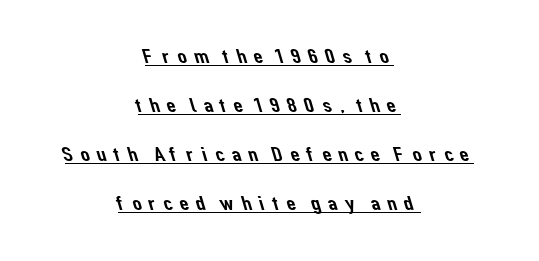
{"underline": "yes", "align": "center", "line_spacing": "loose", "line_spacing_ratio": 2.33, "letter_spacing": "wide", "letter_spacing_em": 0.21, "glyph_px": 21}
